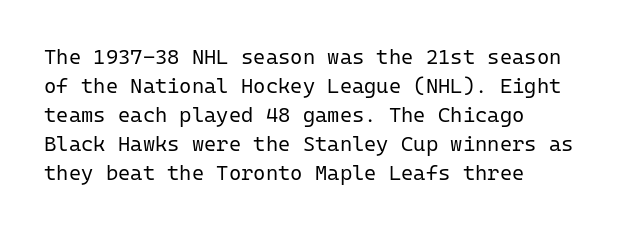
{"italic": "no", "bold": "no", "underline": "no", "align": "left", "line_spacing": "normal", "line_spacing_ratio": 1.38, "letter_spacing": "normal", "letter_spacing_em": 0.0, "glyph_px": 21}
